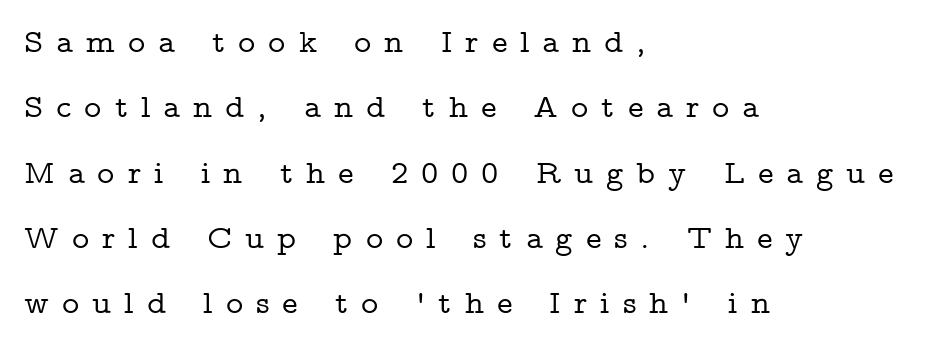
The image shows 33 px wide serif type, upright; set left-aligned, loose line spacing (1.98x), unusually wide letter spacing (+0.39 em), not underlined; low stroke contrast and a medium x-height.
